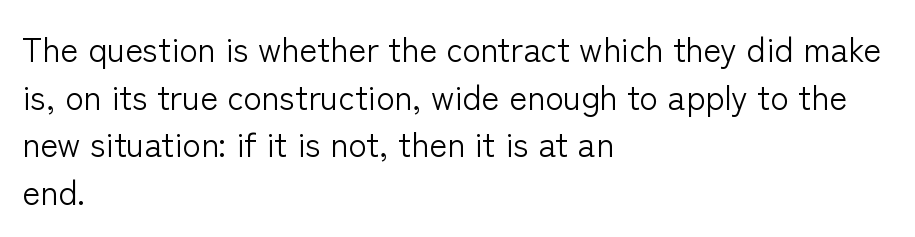
{"serif": "no", "italic": "no", "bold": "no", "weight": "light", "width": "normal", "stroke_contrast": "low", "x_height": "medium", "monospaced": "no", "underline": "no", "align": "left", "line_spacing": "normal", "line_spacing_ratio": 1.4, "letter_spacing": "normal", "letter_spacing_em": 0.0, "glyph_px": 34}
